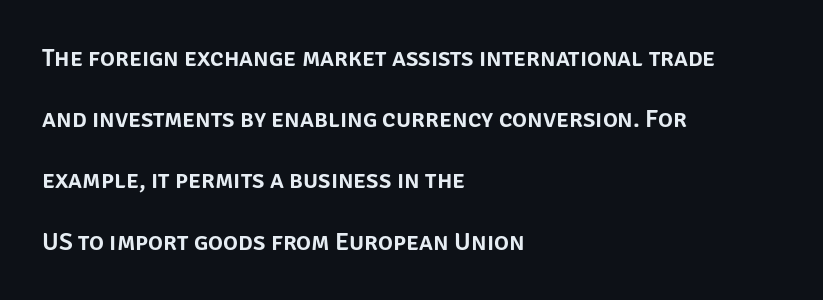
How would I describe the line gaps? Wide and relaxed. The letters stand upright; this is a roman face. Type without underlining. A classic flush-left, rag-right setting is used for this passage. Tracking value appears to be zero — textbook default spacing.
